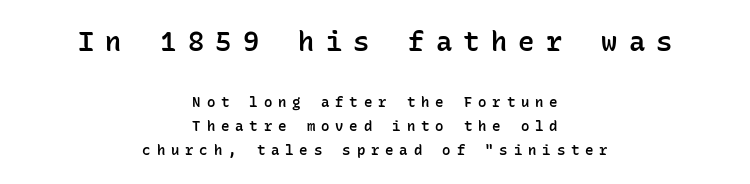
Has an underline been added? It has not. What stands out about the letter spacing? Its width — letters are far apart. Here the first block reads like a headline and the second like body copy. Alignment: centered. Upright lettering throughout.
